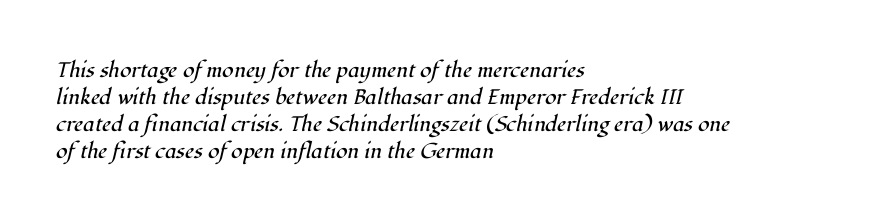
An italicized treatment has been applied to the whole sample. The space between consecutive lines is moderate. Check the space under the baseline: it is left empty. In terms of letterspacing, this is plain default setting. Weight: in the light-to-regular range.
